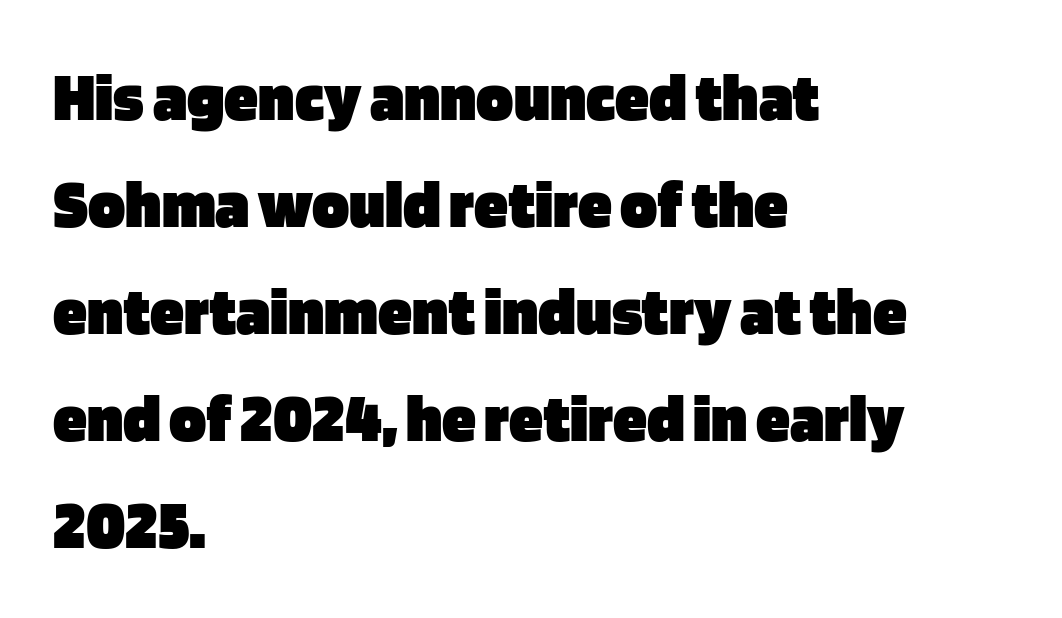
The image shows 69 px heavy sans-serif type, upright; set left-aligned, normal line spacing (1.55x), normal letter spacing, not underlined; low stroke contrast and a large x-height.
